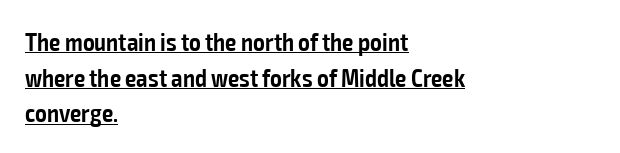
Q: Is the text bold? A: Semi-bold.
Q: Is the text italic (slanted)? A: No, it is upright.
Q: Is the text underlined? A: Yes.
Q: How is the paragraph aligned? A: Left-aligned.
Q: Is the spacing between letters normal or unusually wide? A: Normal.
Q: Is the spacing between lines tight, normal or loose? A: Normal.
